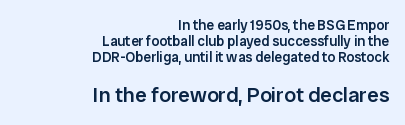
The image shows 21 px text type, upright; set right-aligned, tight line spacing (1.14x), normal letter spacing, not underlined; the second (bottom) block is 1.5x larger.
